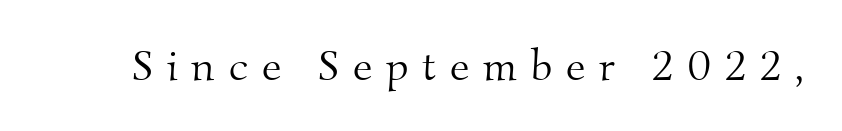
The image shows 43 px light serif type; set unusually wide letter spacing (+0.32 em), not underlined; medium stroke contrast and a small x-height.
